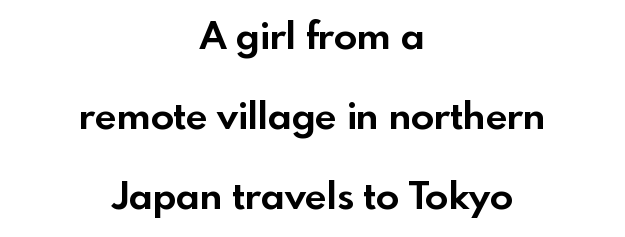
The image shows 38 px bold sans-serif type, upright; set centered, loose line spacing (2.1x), normal letter spacing, not underlined; a small x-height.
